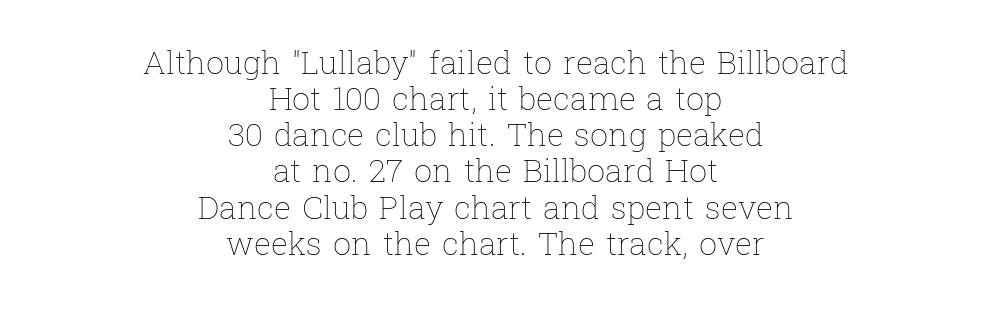
{"italic": "no", "bold": "no", "weight": "thin", "width": "normal", "stroke_contrast": "low", "x_height": "medium", "monospaced": "no", "underline": "no", "align": "center", "line_spacing": "tight", "line_spacing_ratio": 1.13, "letter_spacing": "normal", "letter_spacing_em": 0.0, "glyph_px": 32}
